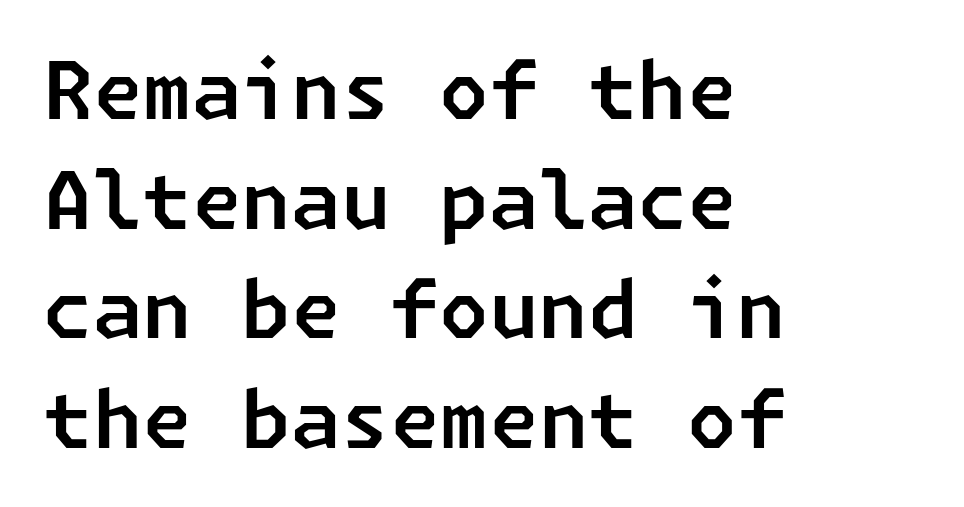
{"serif": "no", "width": "normal", "stroke_contrast": "low", "x_height": "medium", "underline": "no", "align": "left", "line_spacing": "normal", "line_spacing_ratio": 1.37, "letter_spacing": "normal", "letter_spacing_em": 0.0, "glyph_px": 80}
